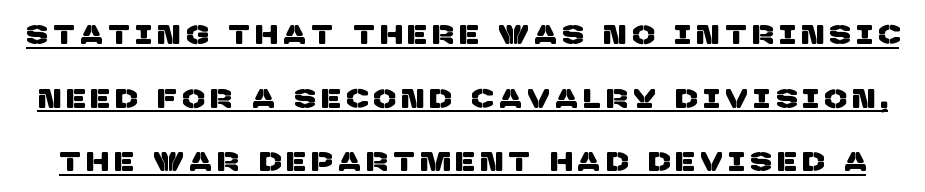
{"underline": "yes", "line_spacing": "loose", "line_spacing_ratio": 2.45, "letter_spacing": "wide", "letter_spacing_em": 0.24, "glyph_px": 26}
